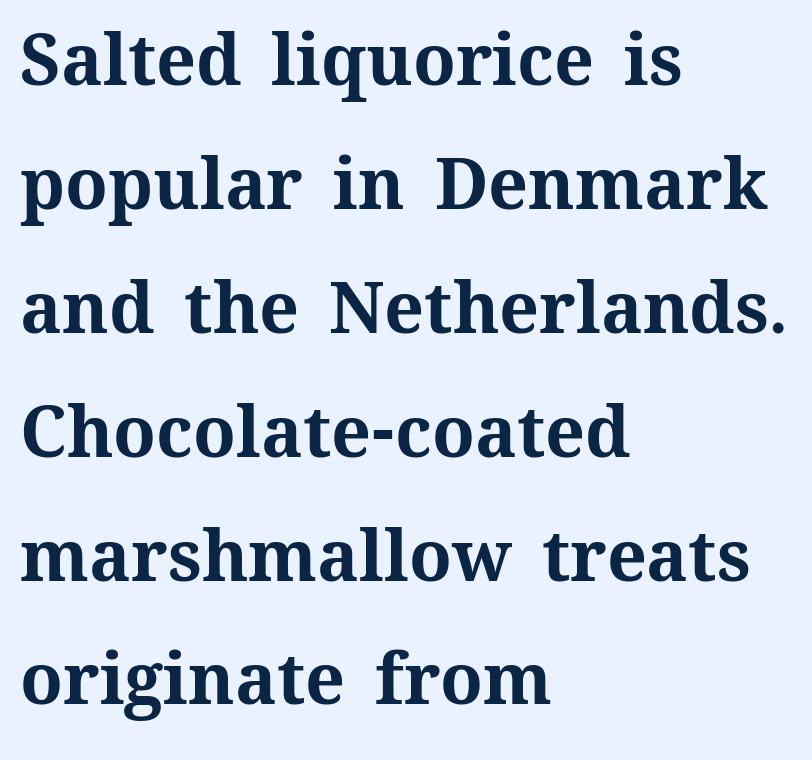
The image shows 70 px bold type, upright; set left-aligned, line spacing 1.77x, normal letter spacing, not underlined; medium stroke contrast and a medium x-height.
